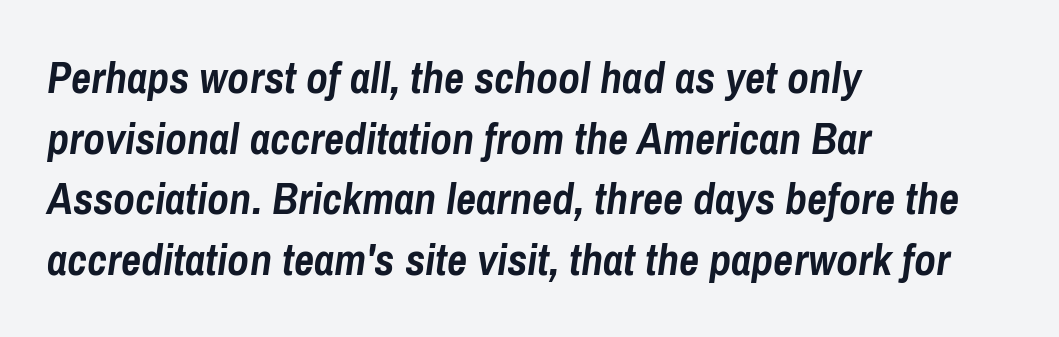
This rendering leaves character spacing at its baseline value. The paragraph shown leans on its left margin. Compared with typical paragraphs, the rows here are spaced about the same. Letters rest on an invisible, unmarked baseline. When letters slant like this, we call the style italic.
